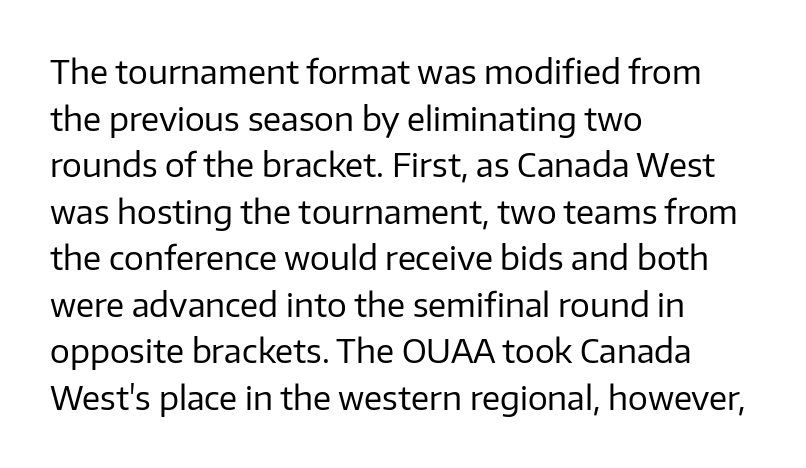
The image shows 33 px regular-weight sans-serif type, upright; set left-aligned, normal line spacing (1.41x), normal letter spacing, not underlined; low stroke contrast and a medium x-height.
